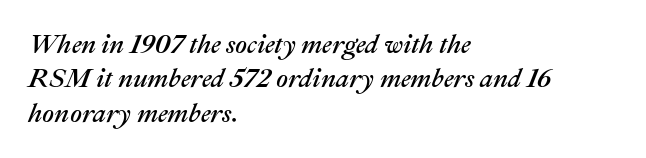
The image shows 26 px text type, italic (leaning right); set left-aligned, normal line spacing (1.32x), normal letter spacing, not underlined.
